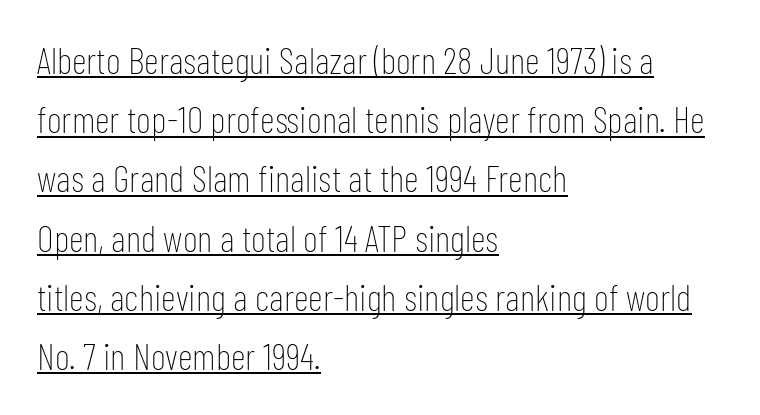
Q: Is the text bold? A: No.
Q: Is the text italic (slanted)? A: No, it is upright.
Q: Is the typeface a serif or a sans-serif typeface? A: Sans-serif.
Q: Is the text underlined? A: Yes.
Q: How is the paragraph aligned? A: Left-aligned.
Q: Is the spacing between letters normal or unusually wide? A: Normal.
Q: Is the spacing between lines tight, normal or loose? A: Normal.
Q: Width (condensed, normal, or wide)? A: Condensed.
Q: Stroke contrast? A: Low.
Q: x-height? A: Medium.
Q: Monospaced? A: No.
